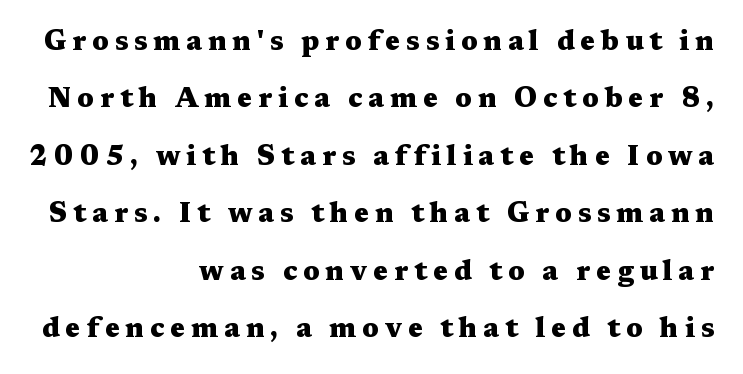
{"serif": "yes", "italic": "no", "bold": "yes", "weight": "heavy", "width": "wide", "stroke_contrast": "medium", "x_height": "medium", "monospaced": "no", "underline": "no", "align": "right", "line_spacing": "loose", "line_spacing_ratio": 2.05, "letter_spacing": "wide", "letter_spacing_em": 0.21, "glyph_px": 28}
